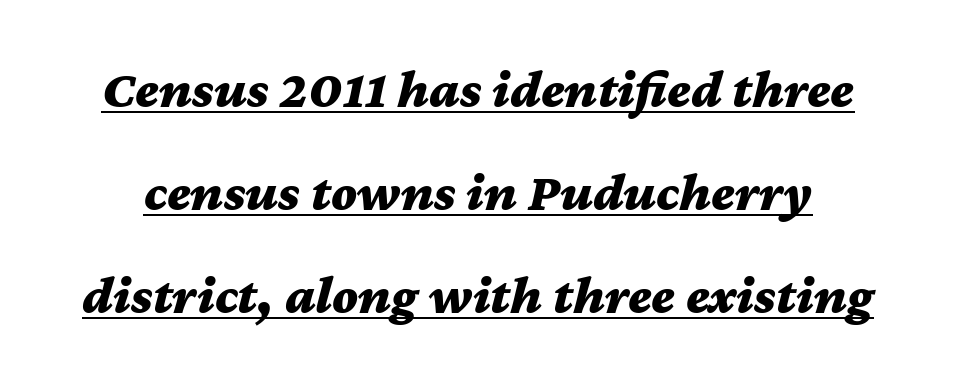
{"italic": "yes", "lean": "right", "slant_degrees": 12, "bold": "yes", "weight": "bold", "width": "wide", "stroke_contrast": "medium", "x_height": "medium", "monospaced": "no", "underline": "yes", "line_spacing": "loose", "line_spacing_ratio": 1.91, "letter_spacing": "normal", "letter_spacing_em": 0.0, "glyph_px": 54}
